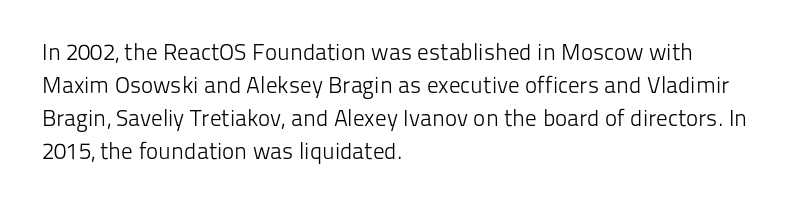
Does extra space separate the letters? No, they use regular spacing. The rendering anchors every line to the left-hand side. The axis of the letterforms is exactly vertical. These lines sit exactly where default settings would place them. Ink coverage per letter is moderate at most. Bare-footed words on every line.
